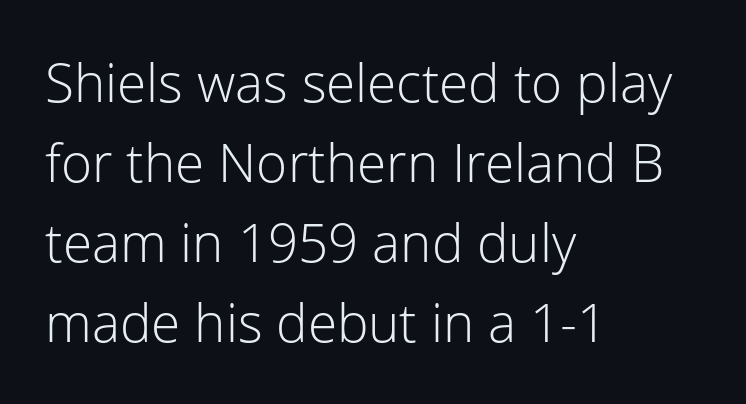
The image shows 53 px light sans-serif type, upright; set left-aligned, normal line spacing (1.51x), normal letter spacing, not underlined; low stroke contrast and a medium x-height.
